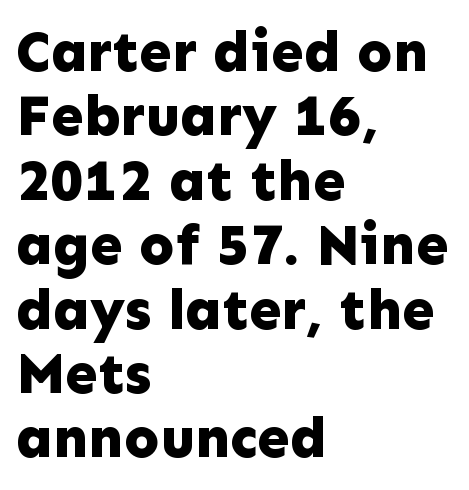
The image shows 58 px bold sans-serif type, upright; set left-aligned, tight line spacing (1.11x), normal letter spacing, not underlined; low stroke contrast and a medium x-height.
